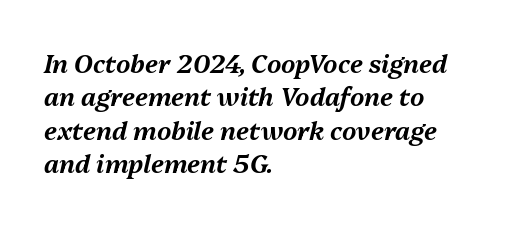
Horizontal bands of white between lines are of average thickness. The type is set solid horizontally, with unmodified tracking. The text block is weighted toward the left margin, trailing off unevenly rightward. Observe the lean: these are italic letterforms. The baseline area is clear.
